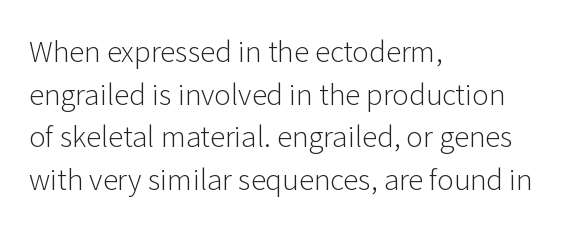
{"serif": "no", "italic": "no", "bold": "no", "weight": "light", "width": "normal", "stroke_contrast": "low", "x_height": "medium", "monospaced": "no", "underline": "no", "align": "left", "line_spacing": "normal", "line_spacing_ratio": 1.52, "letter_spacing": "normal", "letter_spacing_em": 0.0, "glyph_px": 28}
